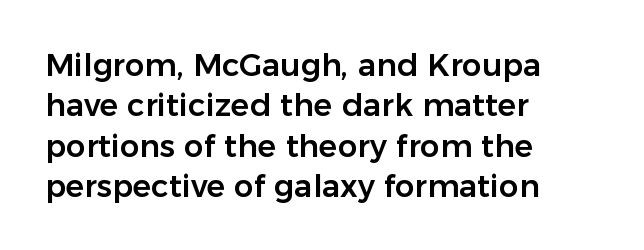
The image shows 31 px sans-serif type, upright; set left-aligned, normal line spacing (1.3x), normal letter spacing, not underlined; low stroke contrast and a medium x-height.
